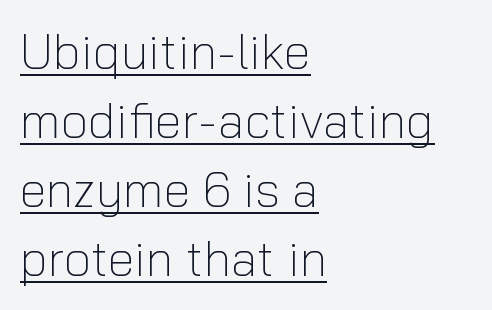
Tracking value appears to be zero — textbook default spacing. Compared with undecorated copy, this sample adds a rule below the words. Weight: not bold — regular or lighter. All the whitespace from short lines collects on the right. Evenly set lines give the paragraph a standard silhouette.
